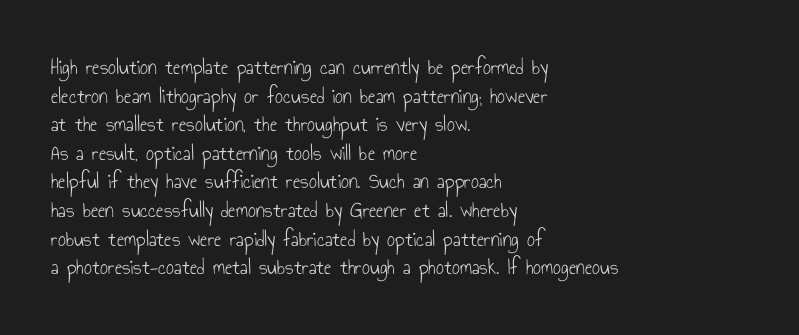
The image shows 22 px text type, upright; set left-aligned, normal line spacing (1.3x), normal letter spacing, not underlined.
